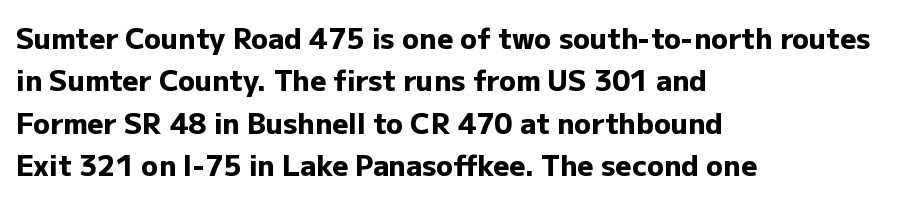
Q: Is the text bold? A: Yes.
Q: Is the text italic (slanted)? A: No, it is upright.
Q: Is the typeface a serif or a sans-serif typeface? A: Sans-serif.
Q: Is the text underlined? A: No.
Q: How is the paragraph aligned? A: Left-aligned.
Q: Is the spacing between letters normal or unusually wide? A: Normal.
Q: Is the spacing between lines tight, normal or loose? A: Normal.
Q: Width (condensed, normal, or wide)? A: Normal.
Q: Stroke contrast? A: Low.
Q: x-height? A: Medium.
Q: Monospaced? A: No.
